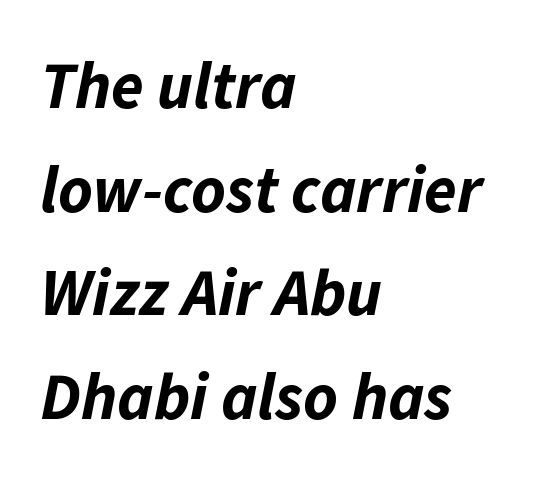
{"italic": "yes", "lean": "right", "slant_degrees": 11, "bold": "yes", "weight": "bold", "width": "normal", "stroke_contrast": "low", "x_height": "medium", "monospaced": "no", "underline": "no", "align": "left", "line_spacing": "normal", "line_spacing_ratio": 1.57, "letter_spacing": "normal", "letter_spacing_em": 0.0, "glyph_px": 66}
